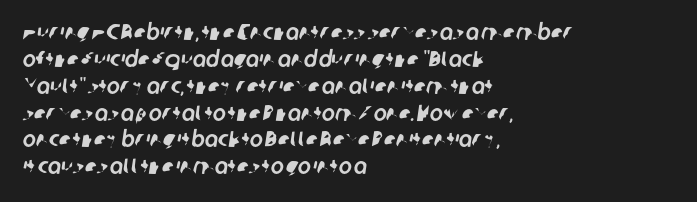
Underlining? Definitely not there. Does the copy run flush right? No — it runs flush left. Spacing between characters is what you'd get straight out of the box.
